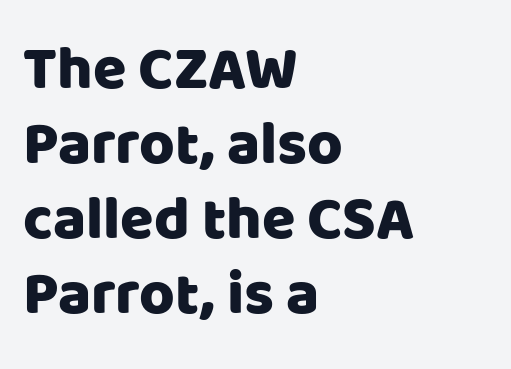
{"serif": "no", "italic": "no", "width": "normal", "stroke_contrast": "low", "x_height": "large", "monospaced": "no", "underline": "no", "align": "left", "line_spacing_ratio": 1.23, "letter_spacing": "normal", "letter_spacing_em": 0.0, "glyph_px": 61}
